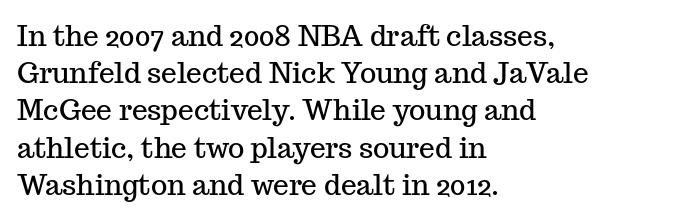
{"serif": "yes", "italic": "no", "width": "normal", "stroke_contrast": "medium", "x_height": "medium", "monospaced": "no", "underline": "no", "align": "left", "line_spacing": "normal", "line_spacing_ratio": 1.33, "letter_spacing": "normal", "letter_spacing_em": 0.0, "glyph_px": 28}
